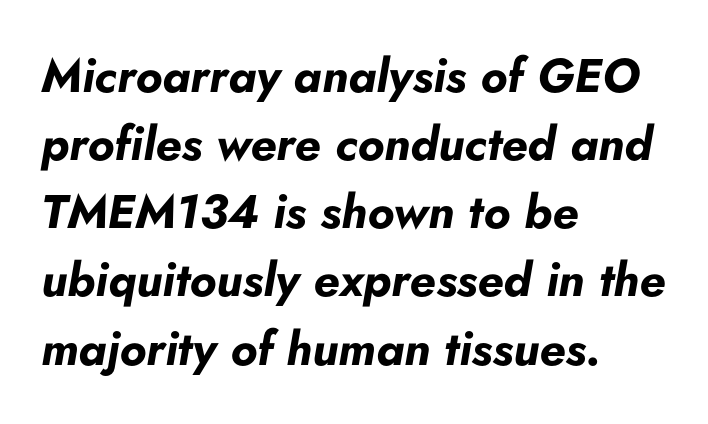
Every character sits at an angle, as italics do. Here the designer chose a conventional face with non-uniform glyph widths. The designer left line spacing at the default. Check under the words: just untouched page. Caption: bold face, heavy strokes. The lines are quadded left.
